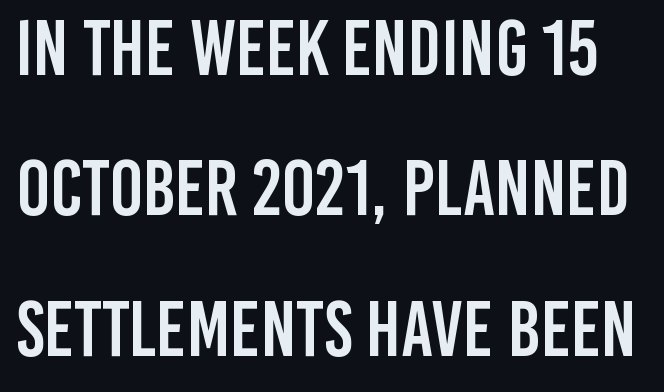
The rendering uses natural spacing where letterforms have individual widths. A bare baseline throughout the passage. Classification — sans serif. The face used here is rendered with its standard letterfit. Designer's note — italics off, roman on.
